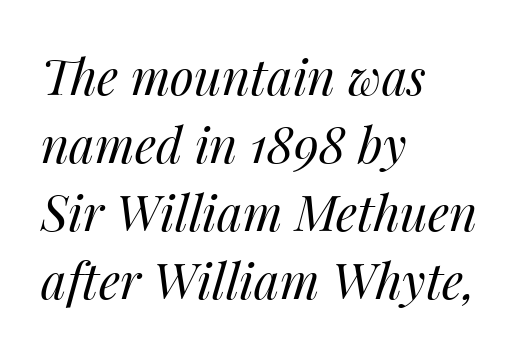
Q: Is the text bold? A: No.
Q: Is the text italic (slanted)? A: Yes, it leans right by about 14 degrees.
Q: Is the text underlined? A: No.
Q: How is the paragraph aligned? A: Left-aligned.
Q: Is the spacing between letters normal or unusually wide? A: Normal.
Q: Is the spacing between lines tight, normal or loose? A: Normal.
Q: Width (condensed, normal, or wide)? A: Normal.
Q: Stroke contrast? A: Medium.
Q: x-height? A: Medium.
Q: Monospaced? A: No.
